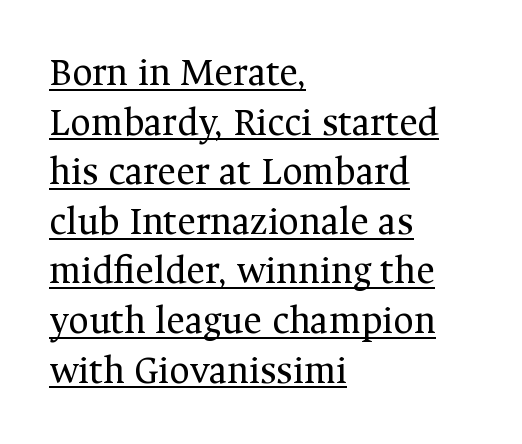
Is there any slant? The stems are plumb. Notice how a bar underscores the lettering throughout. The letters carry serifs — small finishing strokes at the ends of their stems. Here the designer chose a conventional face with non-uniform glyph widths. Honestly, the letter spacing is just normal — you wouldn't notice it. Bold? No — there's no thickening of the strokes.
